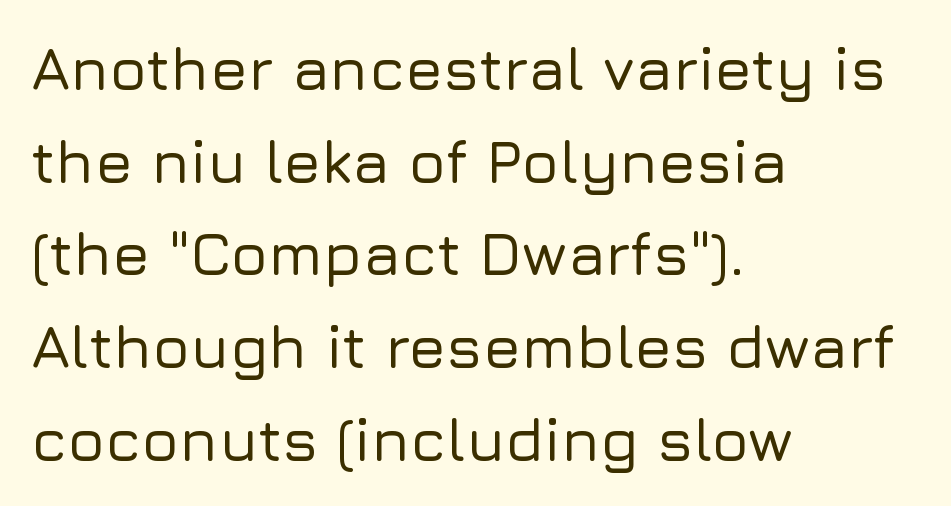
{"serif": "no", "italic": "no", "width": "normal", "stroke_contrast": "low", "x_height": "medium", "monospaced": "no", "underline": "no", "align": "left", "line_spacing": "normal", "line_spacing_ratio": 1.52, "letter_spacing": "normal", "letter_spacing_em": 0.0, "glyph_px": 61}
